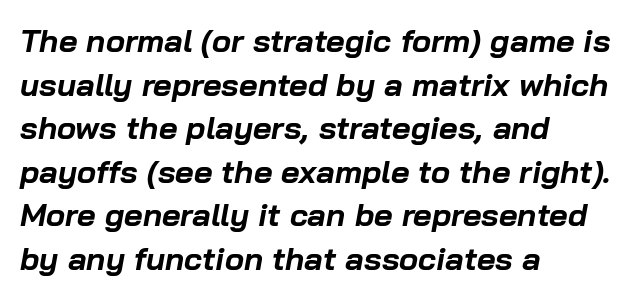
The image shows 32 px bold type, italic (leaning right); set left-aligned, normal line spacing (1.36x), normal letter spacing, not underlined; low stroke contrast and a medium x-height.
